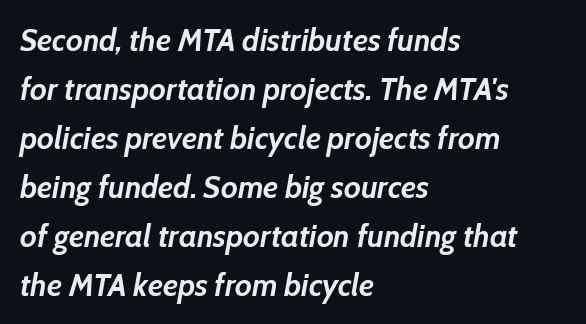
The image shows 32 px semibold type, italic (leaning right); set left-aligned, normal line spacing (1.53x), normal letter spacing, not underlined; low stroke contrast and a medium x-height.
